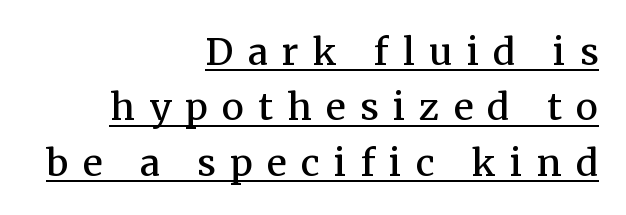
Q: Is the text bold? A: Semi-bold.
Q: Is the text italic (slanted)? A: No, it is upright.
Q: Is the typeface a serif or a sans-serif typeface? A: Serif.
Q: Is the text underlined? A: Yes.
Q: How is the paragraph aligned? A: Right-aligned.
Q: Is the spacing between letters normal or unusually wide? A: Unusually wide.
Q: Is the spacing between lines tight, normal or loose? A: Normal.
Q: Width (condensed, normal, or wide)? A: Normal.
Q: Stroke contrast? A: Medium.
Q: x-height? A: Medium.
Q: Monospaced? A: No.
